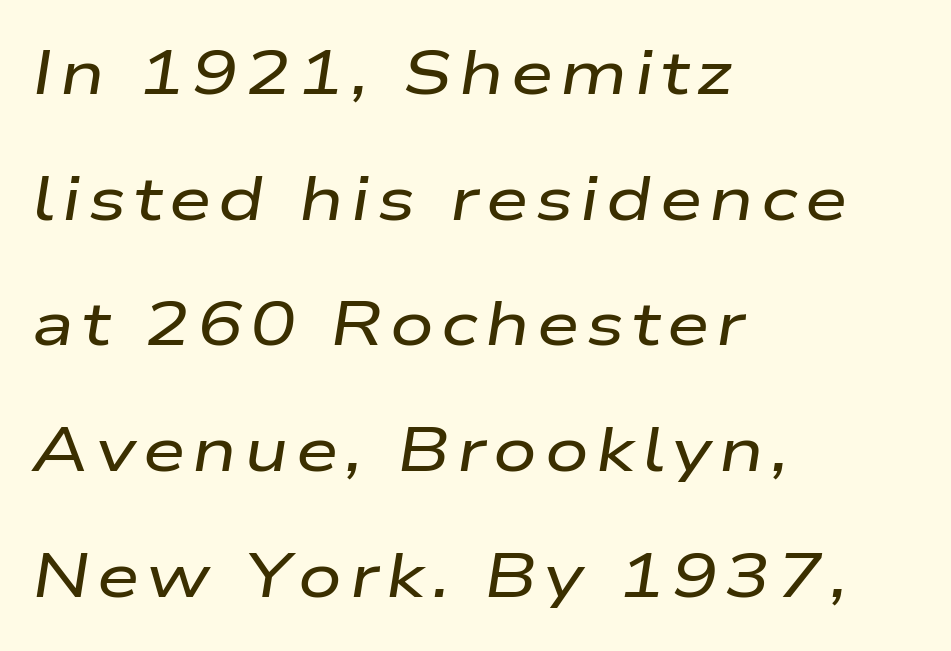
Here the designer chose a conventional face with non-uniform glyph widths. The strip under each line holds only bare page. Does the lettering tilt? It does — this is italic. Reading down the block, your eye returns to a fixed left position each line.
